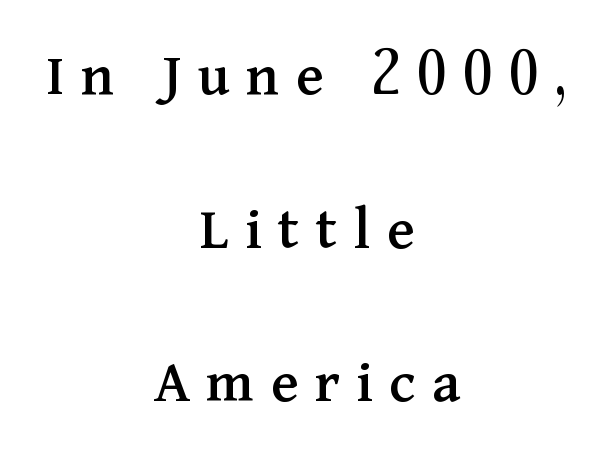
These lines stand farther apart than default settings would place them. The font family rendered here belongs to the serif group. No word sits above an underline. The axis of the letterforms is exactly vertical. The rendering uses natural spacing where letterforms have individual widths. The gaps between neighbouring characters are conspicuously large.
